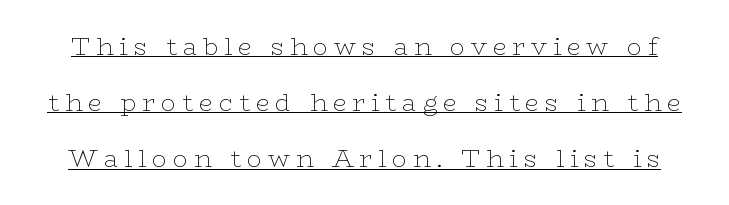
Q: Is the text bold? A: No.
Q: Is the text italic (slanted)? A: No, it is upright.
Q: Is the text underlined? A: Yes.
Q: Is the spacing between letters normal or unusually wide? A: Unusually wide.
Q: Is the spacing between lines tight, normal or loose? A: Loose.
